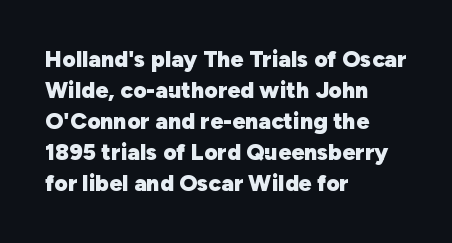
{"italic": "no", "bold": "yes", "underline": "no", "align": "left", "line_spacing": "normal", "line_spacing_ratio": 1.35, "letter_spacing": "normal", "letter_spacing_em": 0.0, "glyph_px": 23}
